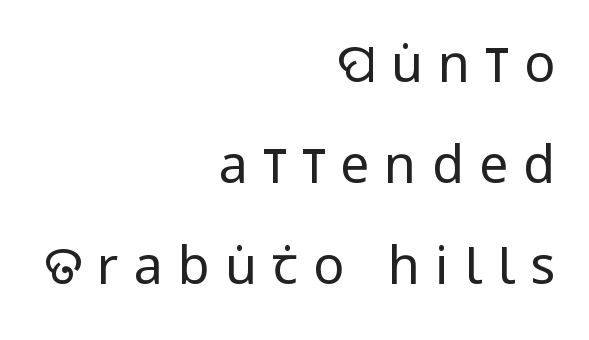
The image shows 52 px regular-weight, condensed sans-serif type, upright; set right-aligned, loose line spacing (1.94x), unusually wide letter spacing (+0.29 em), not underlined; low stroke contrast and a large x-height.
